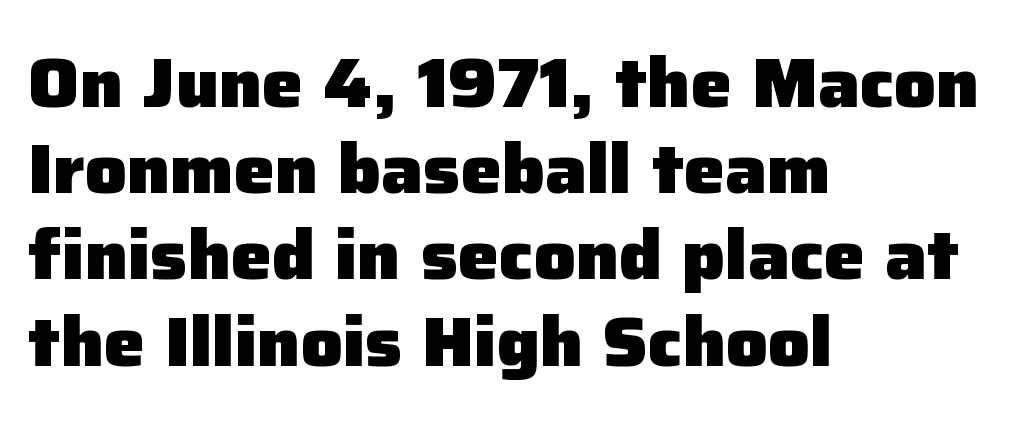
The image shows 69 px heavy sans-serif type, upright; set left-aligned, normal line spacing (1.25x), normal letter spacing, not underlined; low stroke contrast and a medium x-height.
